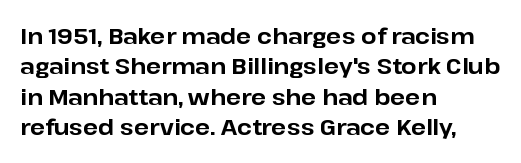
Q: Is the text bold? A: Yes.
Q: Is the text italic (slanted)? A: No, it is upright.
Q: Is the text underlined? A: No.
Q: How is the paragraph aligned? A: Left-aligned.
Q: Is the spacing between letters normal or unusually wide? A: Normal.
Q: Is the spacing between lines tight, normal or loose? A: Normal.
